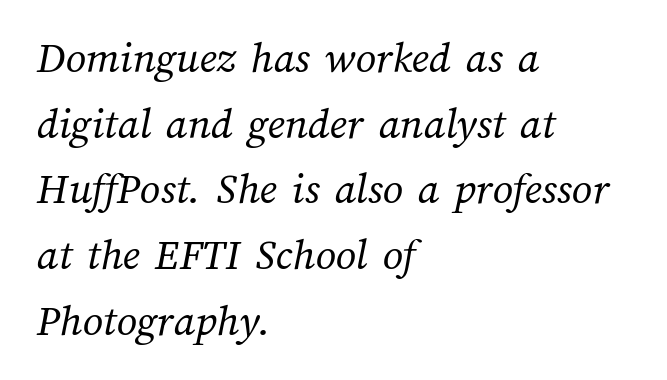
The image shows 45 px regular-weight type; set left-aligned, normal line spacing (1.46x), normal letter spacing, not underlined; medium stroke contrast and a medium x-height.
